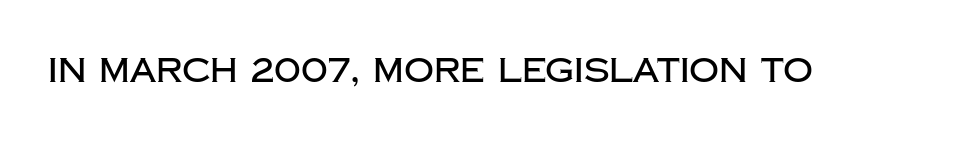
The image shows 33 px sans-serif type, upright; set normal letter spacing, not underlined; low stroke contrast and a large x-height.
